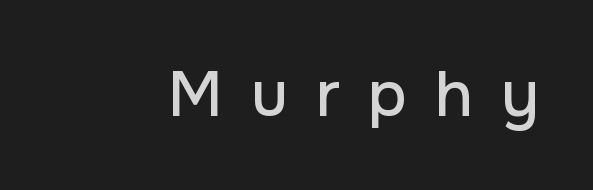
Varying glyph widths throughout — classic text-font behaviour. The lettering stays uniformly vertical, giving the passage a roman look. The letters carry no serifs — their stems end cleanly without finishing strokes. Decoration check: the copy has no underline. The type is letterspaced generously, with wide tracking.
